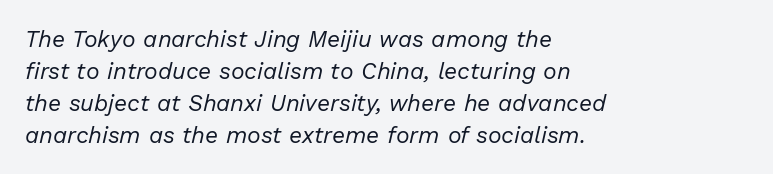
The image shows 23 px text type, italic (leaning right); set left-aligned, normal line spacing (1.39x), normal letter spacing, not underlined.
